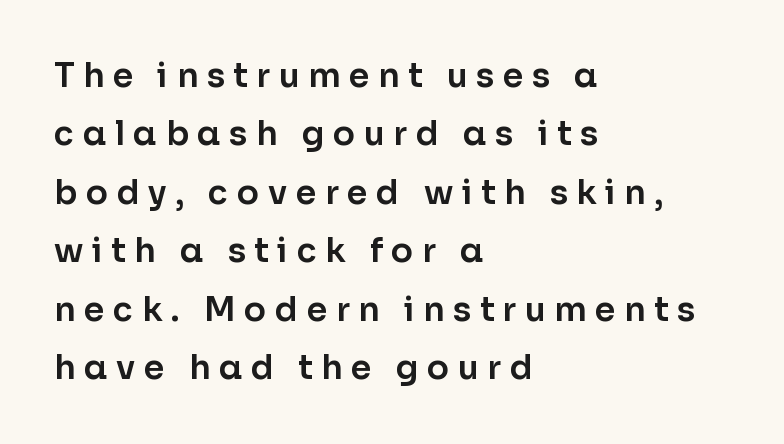
The image shows 33 px sans-serif type, upright; set left-aligned, line spacing 1.77x, unusually wide letter spacing (+0.26 em), not underlined; low stroke contrast and a medium x-height.
